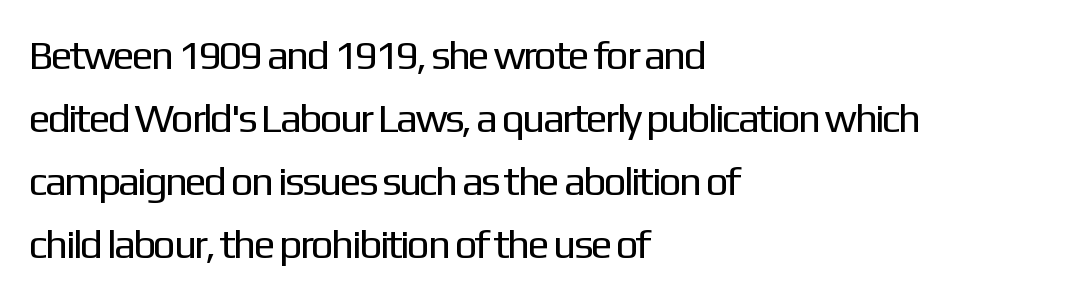
{"serif": "no", "italic": "no", "bold": "no", "weight": "regular", "width": "normal", "stroke_contrast": "low", "x_height": "medium", "monospaced": "no", "underline": "no", "align": "left", "line_spacing": "normal", "line_spacing_ratio": 1.54, "letter_spacing": "normal", "letter_spacing_em": 0.0, "glyph_px": 41}
